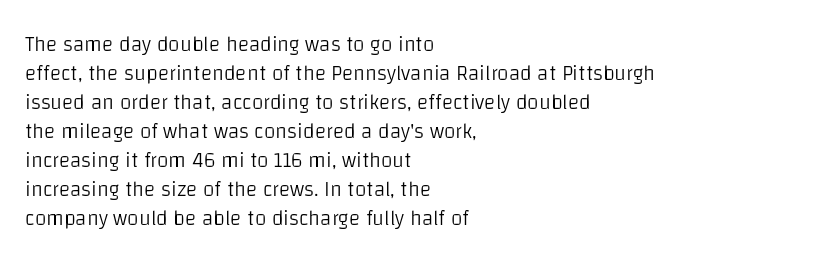
Q: Is the text bold? A: No.
Q: Is the text italic (slanted)? A: No, it is upright.
Q: Is the text underlined? A: No.
Q: How is the paragraph aligned? A: Left-aligned.
Q: Is the spacing between letters normal or unusually wide? A: Normal.
Q: Is the spacing between lines tight, normal or loose? A: Normal.
